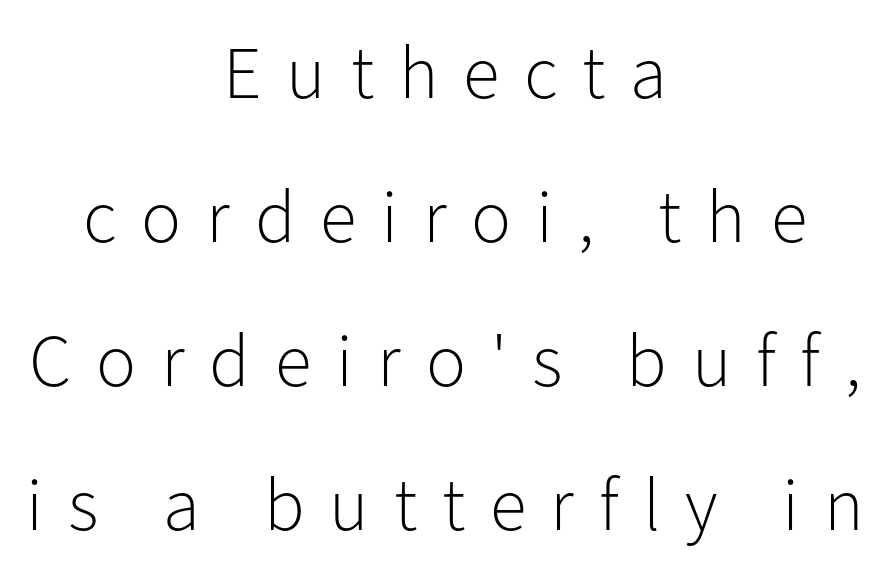
The image shows 75 px light sans-serif type, upright; set centered, loose line spacing (1.92x), unusually wide letter spacing (+0.33 em), not underlined; low stroke contrast and a medium x-height.
